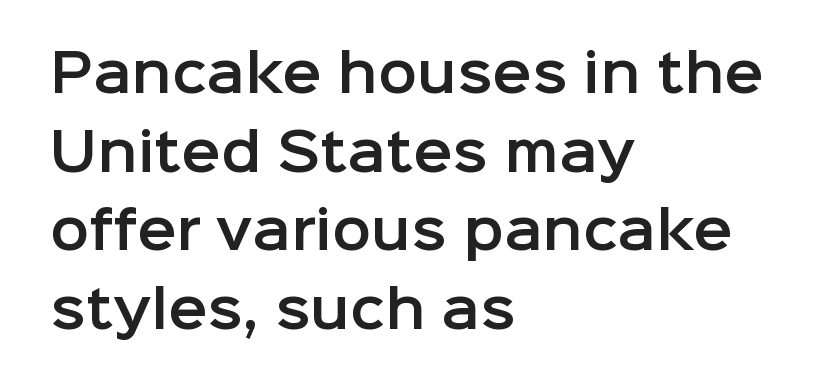
{"serif": "no", "italic": "no", "width": "normal", "stroke_contrast": "low", "x_height": "medium", "monospaced": "no", "underline": "no", "align": "left", "line_spacing": "normal", "line_spacing_ratio": 1.51, "letter_spacing": "normal", "letter_spacing_em": 0.0, "glyph_px": 52}
